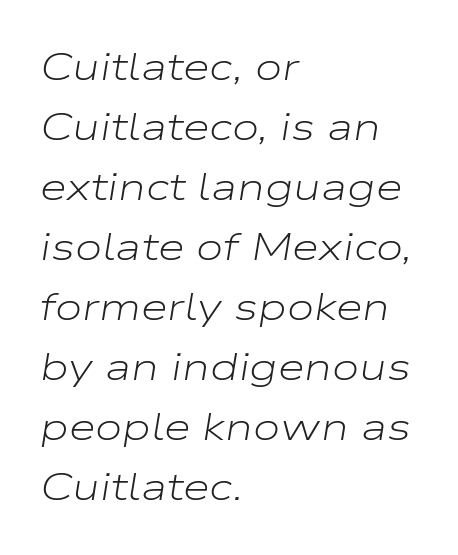
Q: Is the text bold? A: No.
Q: Is the text italic (slanted)? A: Yes, it leans right by about 9 degrees.
Q: Is the text underlined? A: No.
Q: How is the paragraph aligned? A: Left-aligned.
Q: Is the spacing between letters normal or unusually wide? A: Normal.
Q: Is the spacing between lines tight, normal or loose? A: Normal.
Q: Width (condensed, normal, or wide)? A: Wide.
Q: Stroke contrast? A: Low.
Q: x-height? A: Medium.
Q: Monospaced? A: No.
